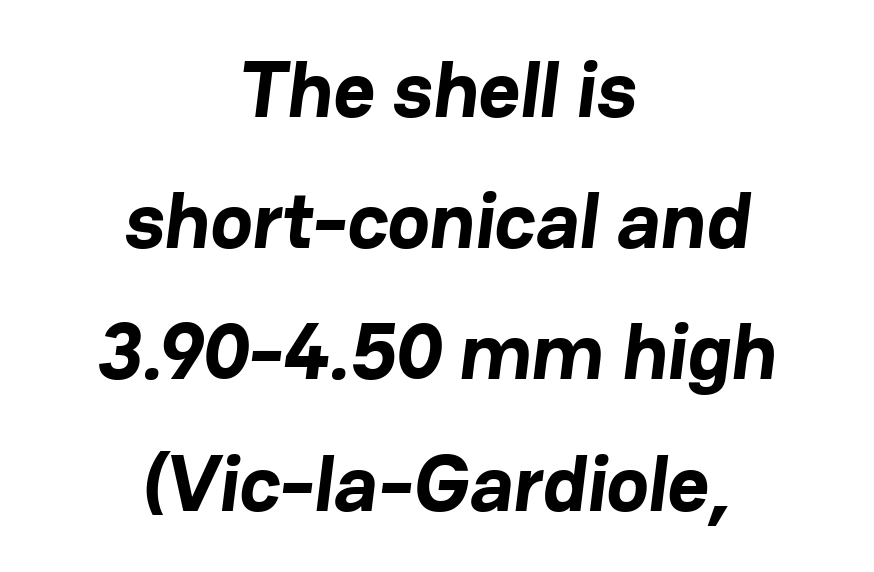
Typographically, this falls in the sans-serif category. Compared with a flush-left layout, this one balances lines on the center instead. Does the leading feel generous? No, just average. The passage shown has conventional tracking throughout. Is this a fixed-width face? No — the glyphs have proportional, varying widths.
